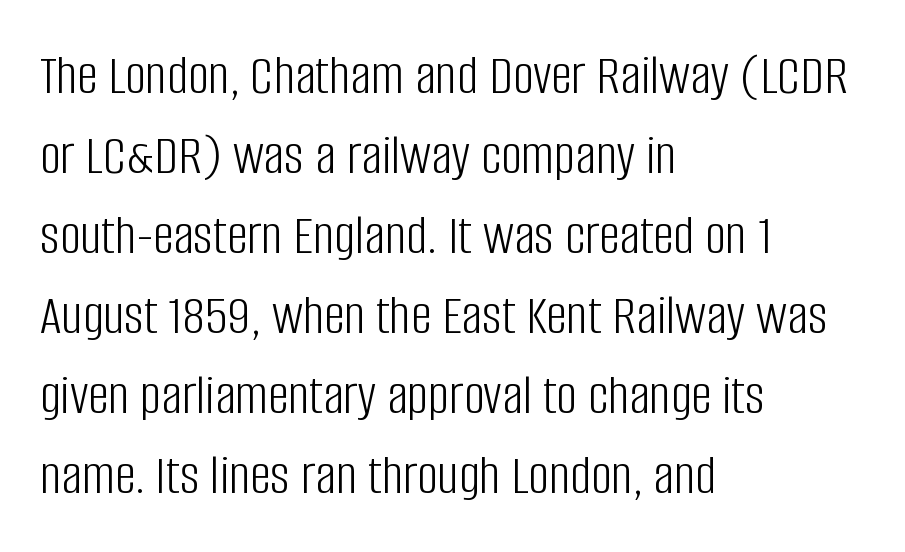
The image shows 58 px light, condensed sans-serif type, upright; set left-aligned, normal line spacing (1.38x), normal letter spacing, not underlined; low stroke contrast and a large x-height.
